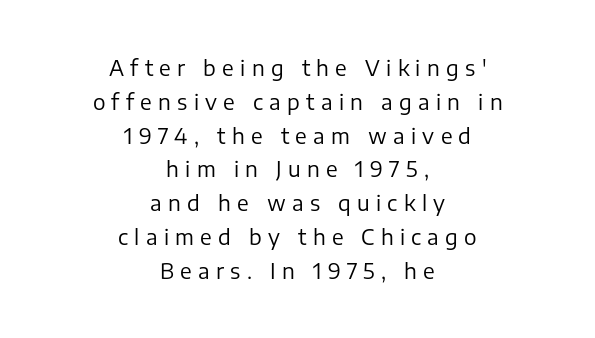
Q: Is the text bold? A: No.
Q: Is the text italic (slanted)? A: No, it is upright.
Q: Is the text underlined? A: No.
Q: How is the paragraph aligned? A: Centered.
Q: Is the spacing between letters normal or unusually wide? A: Unusually wide.
Q: Is the spacing between lines tight, normal or loose? A: Normal.
